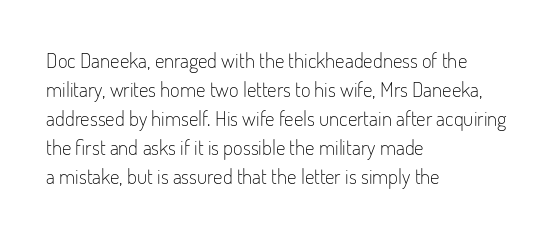
{"italic": "no", "bold": "no", "underline": "no", "align": "left", "line_spacing": "normal", "line_spacing_ratio": 1.38, "letter_spacing": "normal", "letter_spacing_em": 0.0, "glyph_px": 21}
